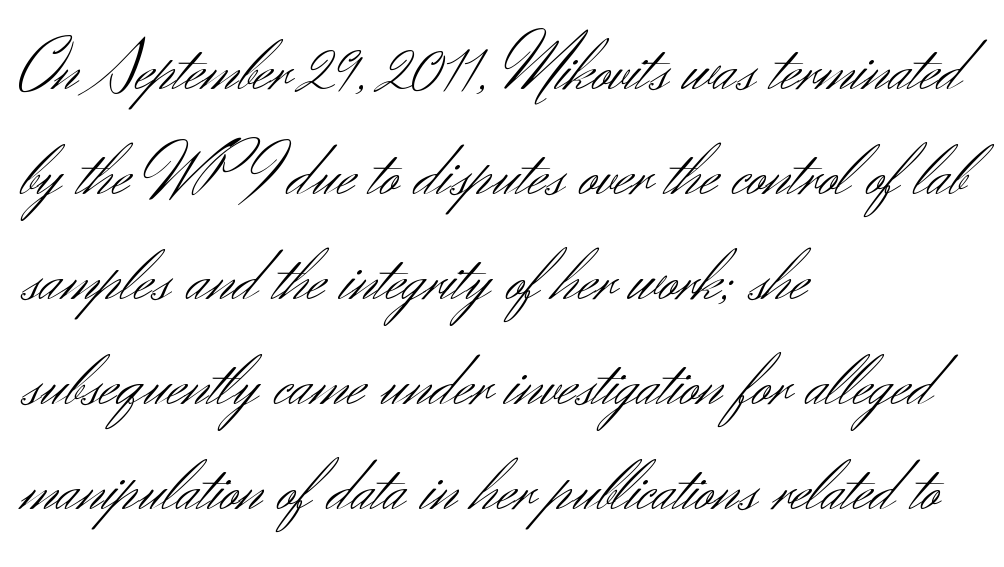
Words appear dense and cohesive because spacing is normal. The letters look calm and open, with moderate or lighter stems. The rag falls on the right side of this text block. The strip under each line holds only bare page. This sample uses a sans-serif face.
